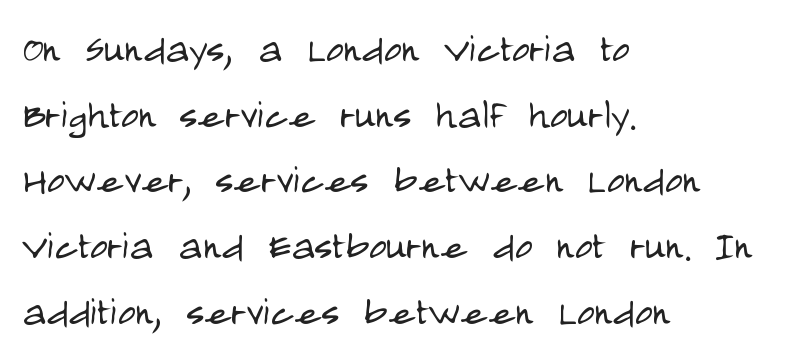
Q: Is the text bold? A: No.
Q: Is the text italic (slanted)? A: No, it is upright.
Q: Is the typeface a serif or a sans-serif typeface? A: Sans-serif.
Q: Is the text underlined? A: No.
Q: How is the paragraph aligned? A: Left-aligned.
Q: Is the spacing between letters normal or unusually wide? A: Normal.
Q: Is the spacing between lines tight, normal or loose? A: Normal.
Q: Width (condensed, normal, or wide)? A: Condensed.
Q: Stroke contrast? A: Low.
Q: x-height? A: Large.
Q: Monospaced? A: No.
